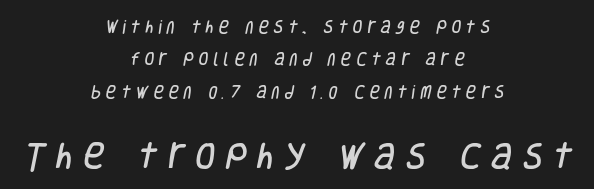
{"serif": "no", "width": "condensed", "stroke_contrast": "low", "x_height": "large", "monospaced": "no", "underline": "no", "align": "center", "line_spacing": "loose", "line_spacing_ratio": 2.32, "letter_spacing": "wide", "letter_spacing_em": 0.36, "larger_block": "second", "size_ratio": 2.07, "glyph_px": 29}
